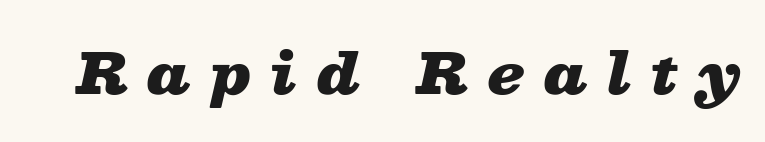
Q: Is the text bold? A: Yes.
Q: Is the text italic (slanted)? A: Yes, it leans right by about 13 degrees.
Q: Is the text underlined? A: No.
Q: Is the spacing between letters normal or unusually wide? A: Unusually wide.
Q: Width (condensed, normal, or wide)? A: Wide.
Q: Stroke contrast? A: Low.
Q: x-height? A: Medium.
Q: Monospaced? A: No.
